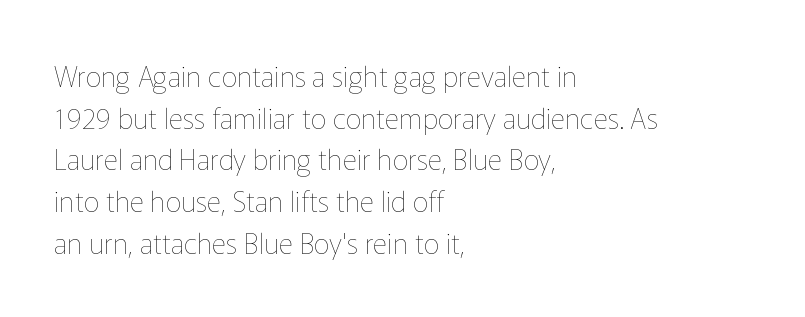
Q: Is the text bold? A: No.
Q: Is the text italic (slanted)? A: No, it is upright.
Q: Is the text underlined? A: No.
Q: How is the paragraph aligned? A: Left-aligned.
Q: Is the spacing between letters normal or unusually wide? A: Normal.
Q: Is the spacing between lines tight, normal or loose? A: Normal.
Q: Width (condensed, normal, or wide)? A: Normal.
Q: Stroke contrast? A: Low.
Q: x-height? A: Medium.
Q: Monospaced? A: No.
